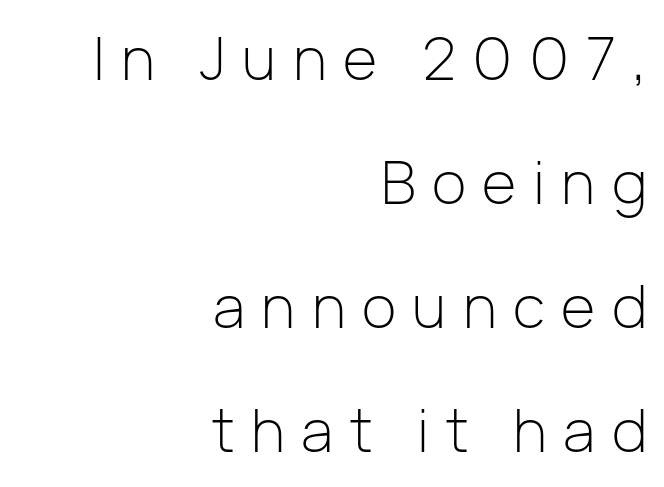
The image shows 59 px light sans-serif type, upright; set right-aligned, loose line spacing (2.1x), unusually wide letter spacing (+0.28 em), not underlined; low stroke contrast and a medium x-height.
